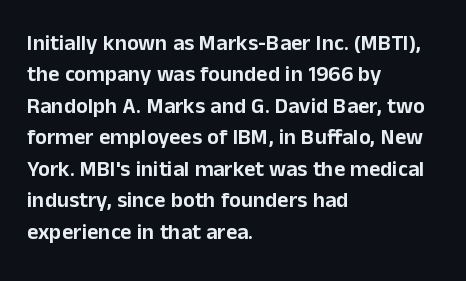
{"italic": "no", "underline": "no", "align": "left", "line_spacing": "normal", "line_spacing_ratio": 1.43, "letter_spacing": "normal", "letter_spacing_em": 0.0, "glyph_px": 22}
